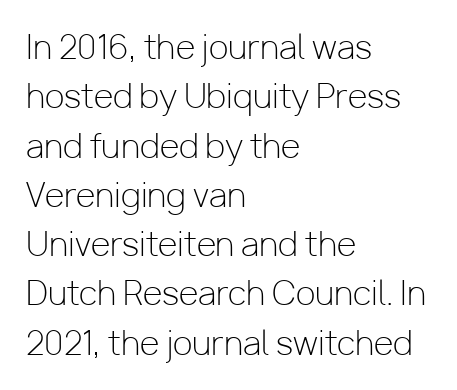
The rendering shows plain stroke endings on the letterforms — a sans-serif design. Stem width sits at or under what a default text font uses. Line spacing here is normal. Nobody drew a line under any word here. Tracking here is standard; glyphs follow each other at the usual distance. Note the varied advance widths — an 'i' is clearly narrower than an 'm'.
